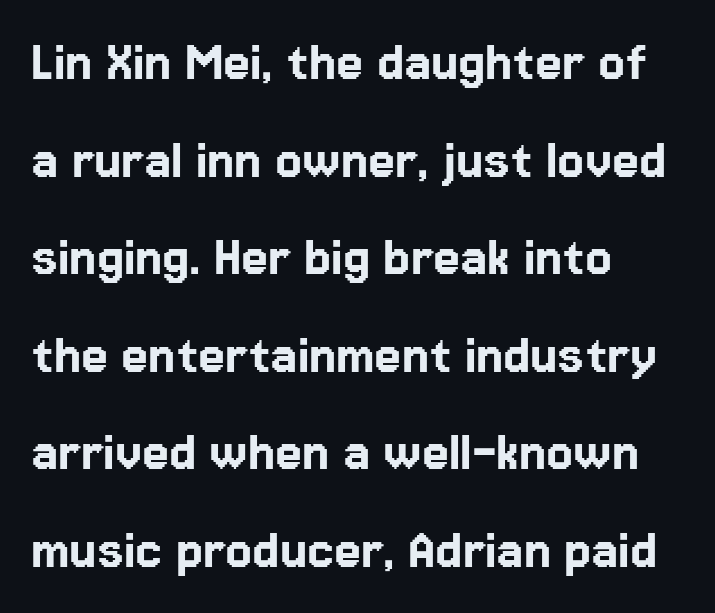
Normally led — the rows are evenly, conventionally spaced. The letters sit at their default tracking, neither squeezed nor spread. The zone under the glyphs is completely vacant. The lines in this sample share a left origin and differ only in where they stop. The passage shown is typed in a proportional face where columns would drift. Tall strokes in this sample are plumb rather than angled.
